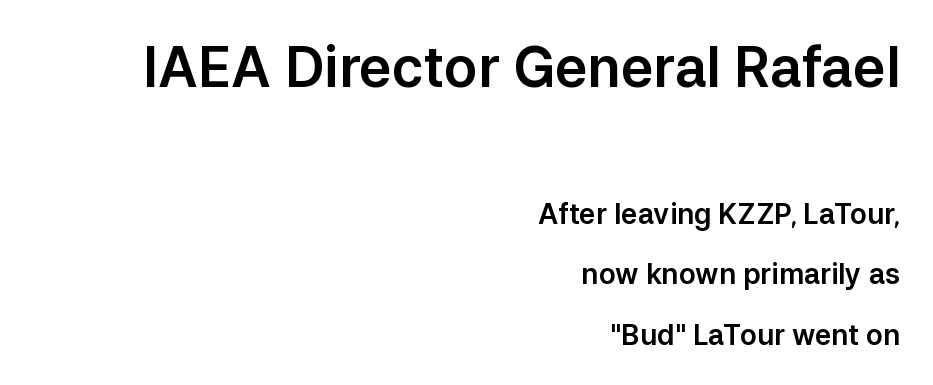
The image shows 55 px sans-serif type, upright; set right-aligned, loose line spacing (2.16x), normal letter spacing, not underlined; the first (top) block is 1.96x larger; low stroke contrast and a medium x-height.
